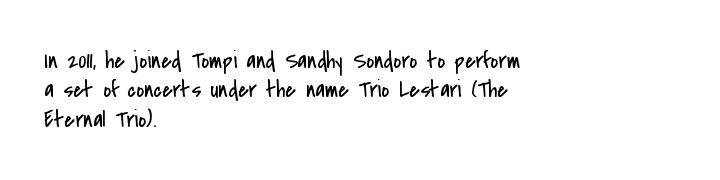
{"italic": "no", "bold": "no", "underline": "no", "align": "left", "line_spacing_ratio": 1.22, "letter_spacing": "normal", "letter_spacing_em": 0.0, "glyph_px": 24}
